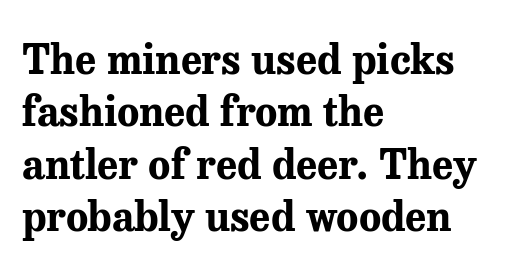
Q: Is the text bold? A: Yes.
Q: Is the text italic (slanted)? A: No, it is upright.
Q: Is the typeface a serif or a sans-serif typeface? A: Serif.
Q: Is the text underlined? A: No.
Q: How is the paragraph aligned? A: Left-aligned.
Q: Is the spacing between letters normal or unusually wide? A: Normal.
Q: Is the spacing between lines tight, normal or loose? A: Normal.
Q: Width (condensed, normal, or wide)? A: Normal.
Q: Stroke contrast? A: Medium.
Q: x-height? A: Medium.
Q: Monospaced? A: No.
